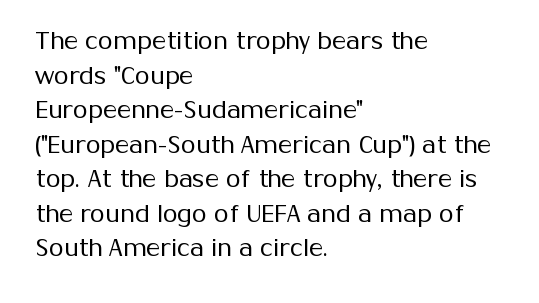
Q: Is the text bold? A: No.
Q: Is the text italic (slanted)? A: No, it is upright.
Q: Is the text underlined? A: No.
Q: How is the paragraph aligned? A: Left-aligned.
Q: Is the spacing between letters normal or unusually wide? A: Normal.
Q: Is the spacing between lines tight, normal or loose? A: Normal.
